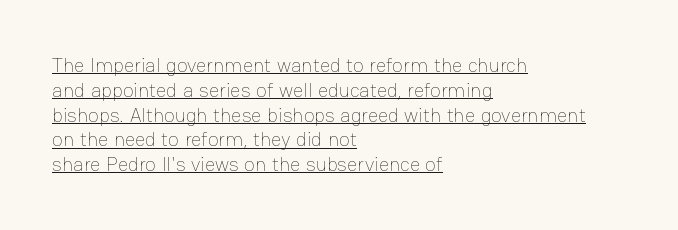
{"italic": "no", "bold": "no", "underline": "yes", "align": "left", "line_spacing_ratio": 1.24, "letter_spacing": "normal", "letter_spacing_em": 0.0, "glyph_px": 20}
